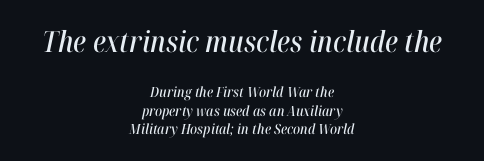
Q: Is the text italic (slanted)? A: Yes, it leans right by about 12 degrees.
Q: Is the text underlined? A: No.
Q: How is the paragraph aligned? A: Centered.
Q: Is the spacing between letters normal or unusually wide? A: Normal.
Q: Is the spacing between lines tight, normal or loose? A: Normal.
Q: Which block of text is set in a larger size, the first (top) or the second (bottom)? A: The first (top) one.
Q: Width (condensed, normal, or wide)? A: Condensed.
Q: Stroke contrast? A: High.
Q: x-height? A: Medium.
Q: Monospaced? A: No.
